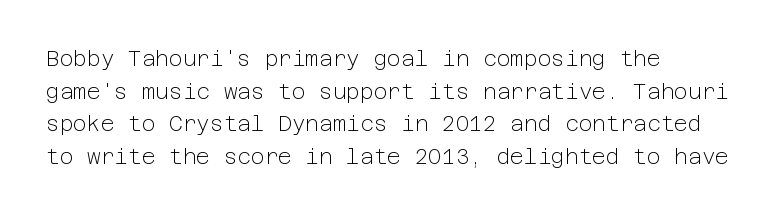
The axis of the letterforms is exactly vertical. Here the glyphs are tracked normally, forming tight word shapes. Descenders hang freely into open space. Line beginnings align vertically; line endings do not. The rows are spaced the way most documents space them.
